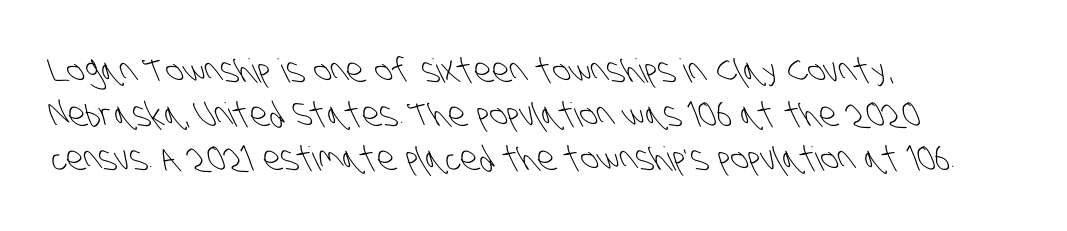
The horizontal fit of the characters is conventional and even. The letters advance in unequal steps, a hallmark of proportional type. Stem width sits at or under what a default text font uses. The area under the type is left untouched. The face used here is a sans, in the tradition of grotesques and geometrics.
